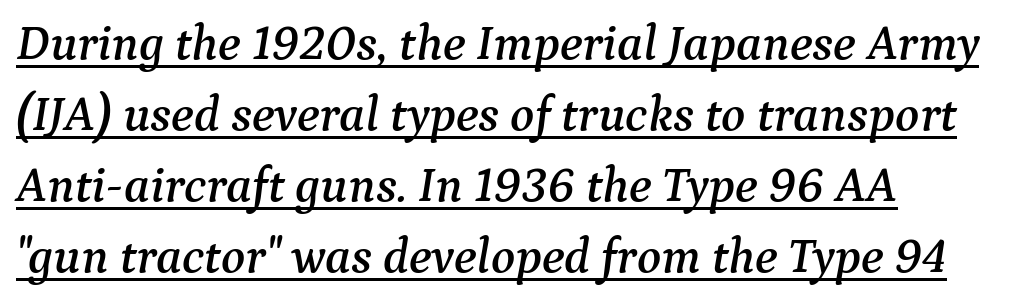
The image shows 50 px serif type, italic (leaning right); set normal line spacing (1.42x), normal letter spacing, underlined; medium stroke contrast and a medium x-height.
